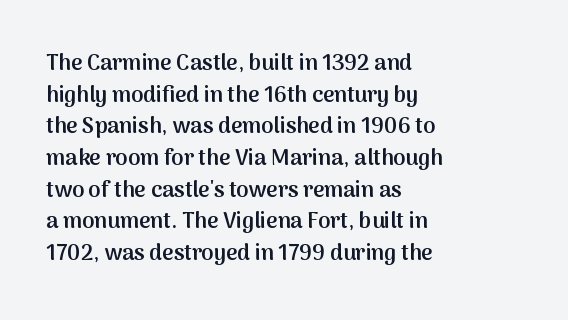
The image shows 22 px text type, upright; set left-aligned, normal line spacing (1.44x), normal letter spacing, not underlined.
